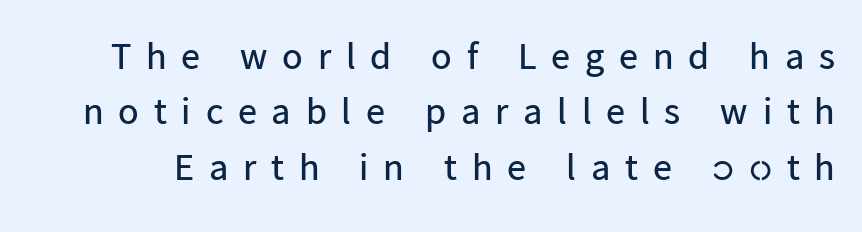
{"serif": "no", "italic": "no", "bold": "no", "weight": "regular", "width": "normal", "stroke_contrast": "low", "x_height": "medium", "monospaced": "no", "underline": "no", "line_spacing": "normal", "line_spacing_ratio": 1.46, "letter_spacing": "wide", "letter_spacing_em": 0.39, "glyph_px": 38}
